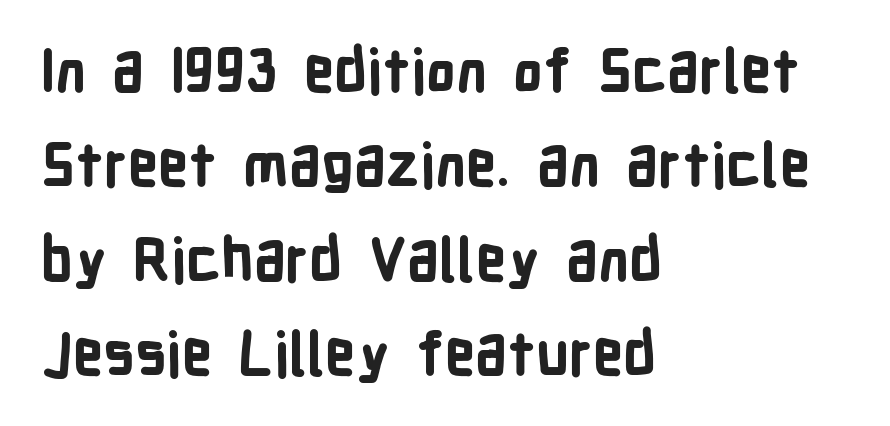
The image shows 59 px bold, condensed sans-serif type, upright; set left-aligned, normal line spacing (1.6x), normal letter spacing, not underlined; low stroke contrast and a medium x-height.
